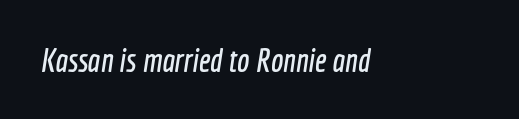
The image shows 33 px condensed sans-serif type; set left-aligned, normal letter spacing, not underlined; a medium x-height.
